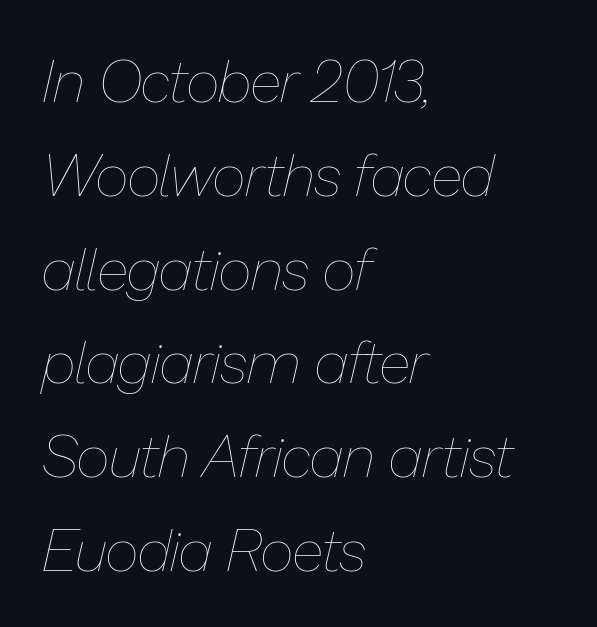
Here the glyphs are tracked normally, forming tight word shapes. Is this a fixed-width face? No — the glyphs have proportional, varying widths. The rendering applies a slant to the glyphs. Reading down the block, your eye returns to a fixed left position each line. What's the leading like? Ordinary, nothing unusual.
